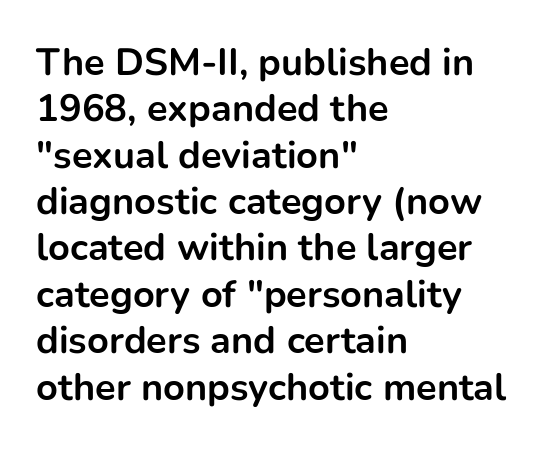
The face used here is rendered with its standard letterfit. Typographically, this falls in the sans-serif category. Varying glyph widths throughout — classic text-font behaviour. Caption: multi-line text, flush left, ragged right.
